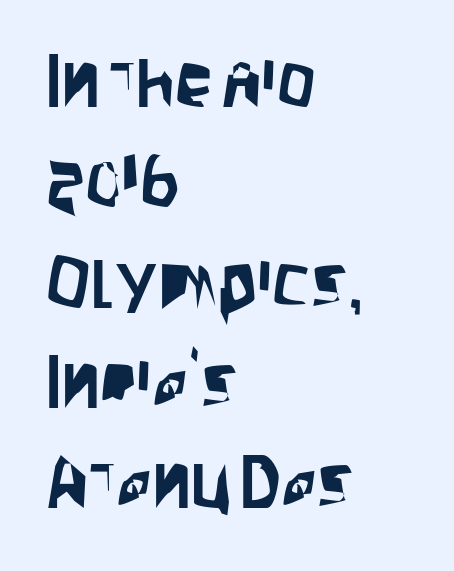
Q: Is the text italic (slanted)? A: No, it is upright.
Q: Is the typeface a serif or a sans-serif typeface? A: Sans-serif.
Q: Is the text underlined? A: No.
Q: How is the paragraph aligned? A: Left-aligned.
Q: Is the spacing between letters normal or unusually wide? A: Normal.
Q: Is the spacing between lines tight, normal or loose? A: Normal.
Q: Width (condensed, normal, or wide)? A: Condensed.
Q: Stroke contrast? A: Low.
Q: x-height? A: Large.
Q: Monospaced? A: No.
